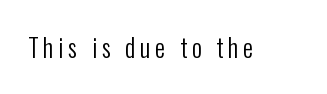
The image shows 25 px text type, upright; set not underlined.
